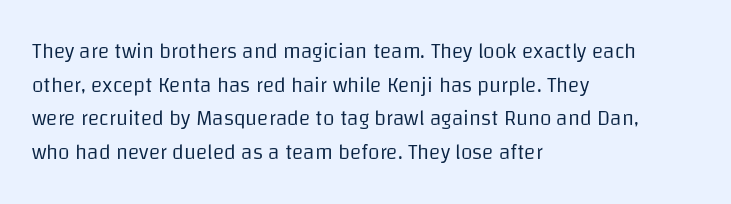
The image shows 21 px text type, upright; set left-aligned, normal line spacing (1.6x), normal letter spacing, not underlined.
